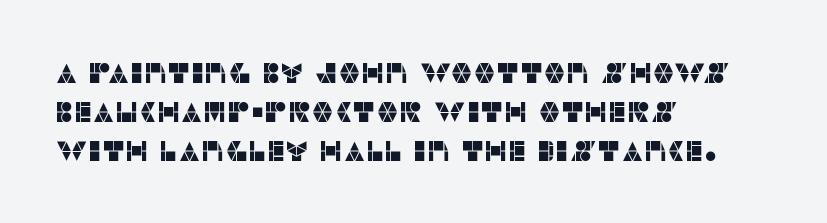
{"serif": "no", "italic": "no", "width": "normal", "stroke_contrast": "low", "x_height": "large", "monospaced": "no", "underline": "no", "align": "left", "line_spacing": "normal", "line_spacing_ratio": 1.4, "letter_spacing": "normal", "letter_spacing_em": 0.0, "glyph_px": 28}
